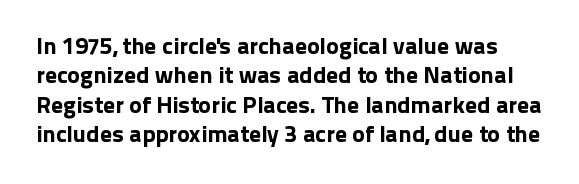
Q: Is the text italic (slanted)? A: No, it is upright.
Q: Is the text underlined? A: No.
Q: Is the spacing between letters normal or unusually wide? A: Normal.
